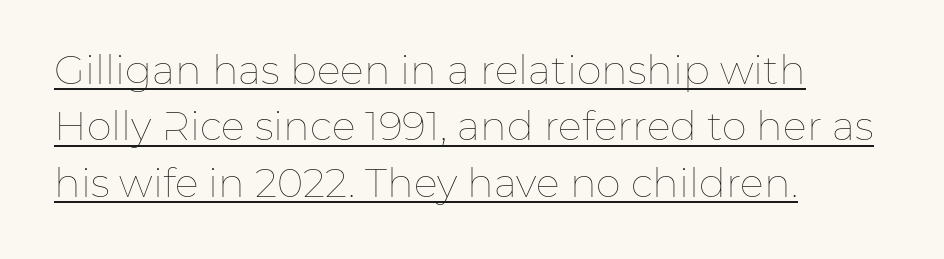
Q: Is the text bold? A: No.
Q: Is the text italic (slanted)? A: No, it is upright.
Q: Is the text underlined? A: Yes.
Q: How is the paragraph aligned? A: Left-aligned.
Q: Is the spacing between letters normal or unusually wide? A: Normal.
Q: Is the spacing between lines tight, normal or loose? A: Normal.
Q: Width (condensed, normal, or wide)? A: Normal.
Q: Stroke contrast? A: Low.
Q: x-height? A: Medium.
Q: Monospaced? A: No.
